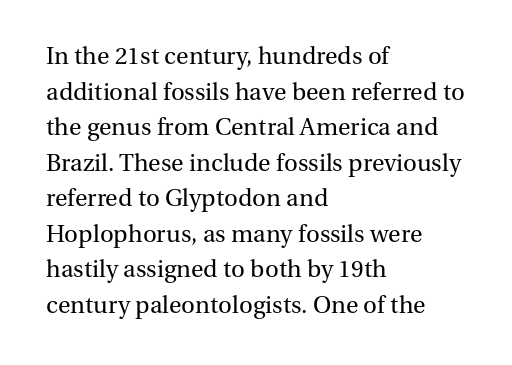
{"italic": "no", "bold": "no", "underline": "no", "align": "left", "line_spacing": "normal", "line_spacing_ratio": 1.48, "letter_spacing": "normal", "letter_spacing_em": 0.0, "glyph_px": 24}
